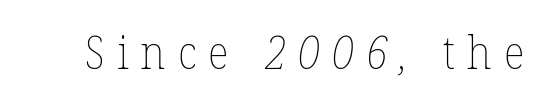
The image shows 45 px thin type; set unusually wide letter spacing (+0.27 em), not underlined; low stroke contrast and a medium x-height.
